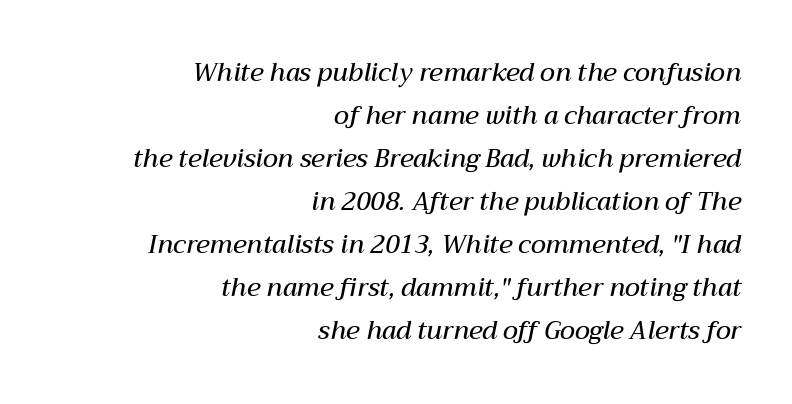
{"italic": "yes", "lean": "right", "slant_degrees": 12, "bold": "semi", "underline": "no", "align": "right", "line_spacing_ratio": 1.72, "letter_spacing": "normal", "letter_spacing_em": 0.0, "glyph_px": 25}
